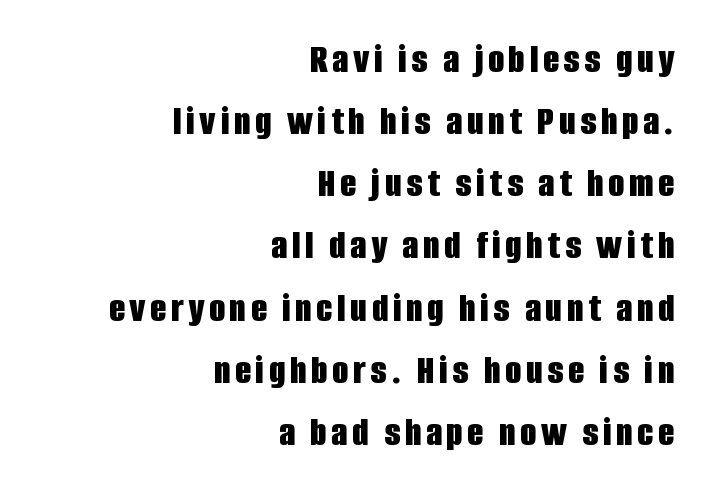
The image shows 42 px bold, condensed sans-serif type, upright; set right-aligned, normal line spacing (1.48x), not underlined; low stroke contrast and a large x-height.
